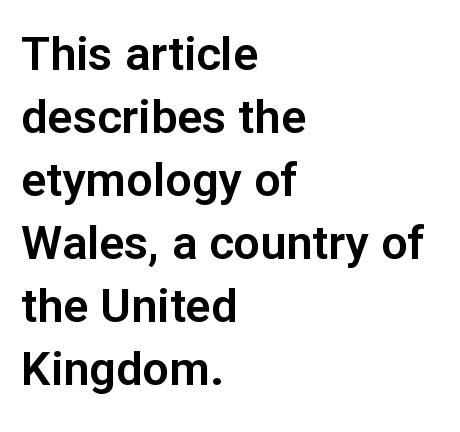
{"serif": "no", "italic": "no", "width": "normal", "stroke_contrast": "low", "x_height": "medium", "monospaced": "no", "underline": "no", "align": "left", "line_spacing": "normal", "line_spacing_ratio": 1.34, "letter_spacing": "normal", "letter_spacing_em": 0.0, "glyph_px": 47}
